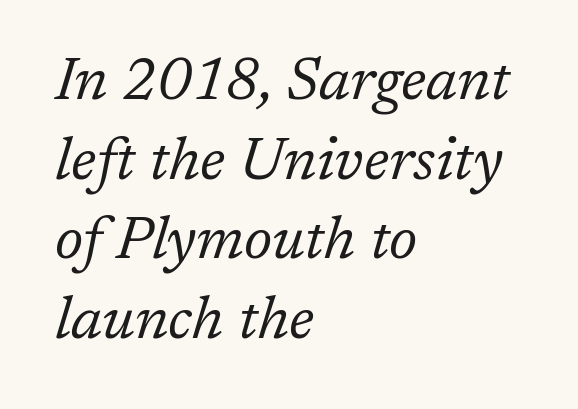
{"serif": "yes", "italic": "yes", "lean": "right", "slant_degrees": 17, "bold": "no", "weight": "regular", "width": "normal", "stroke_contrast": "low", "x_height": "medium", "monospaced": "no", "underline": "no", "align": "left", "line_spacing": "normal", "line_spacing_ratio": 1.35, "letter_spacing": "normal", "letter_spacing_em": 0.0, "glyph_px": 59}
